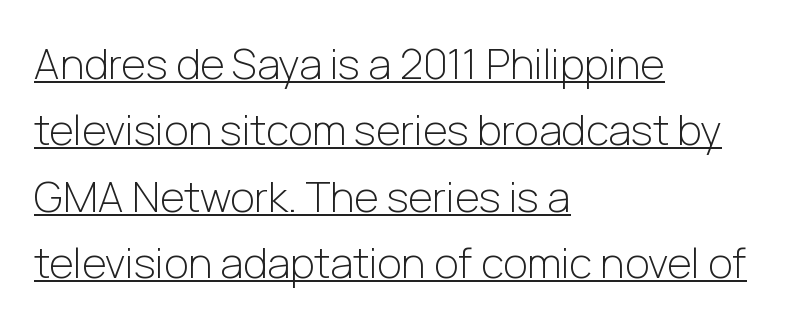
Q: Is the text bold? A: No.
Q: Is the text italic (slanted)? A: No, it is upright.
Q: Is the typeface a serif or a sans-serif typeface? A: Sans-serif.
Q: Is the text underlined? A: Yes.
Q: How is the paragraph aligned? A: Left-aligned.
Q: Is the spacing between letters normal or unusually wide? A: Normal.
Q: Is the spacing between lines tight, normal or loose? A: Normal.
Q: Width (condensed, normal, or wide)? A: Normal.
Q: Stroke contrast? A: Low.
Q: x-height? A: Medium.
Q: Monospaced? A: No.
